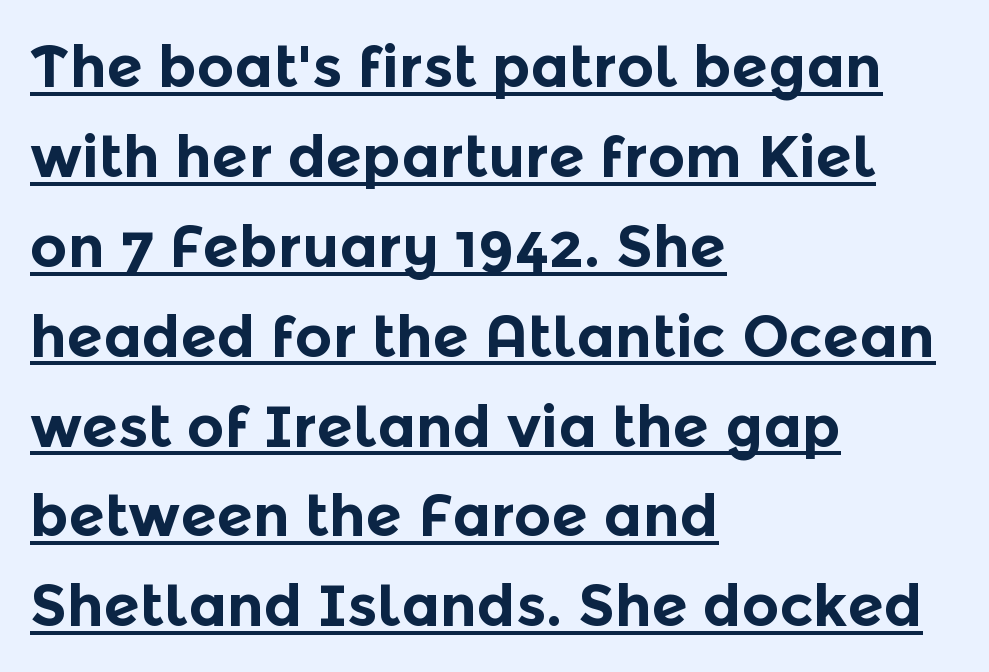
A typographer would call this underscored text. You could not count columns in this text — the font is proportionally spaced. What weight is shown? A full bold with thick strokes. This sample uses an upright cut, with every glyph sitting square on the baseline.
